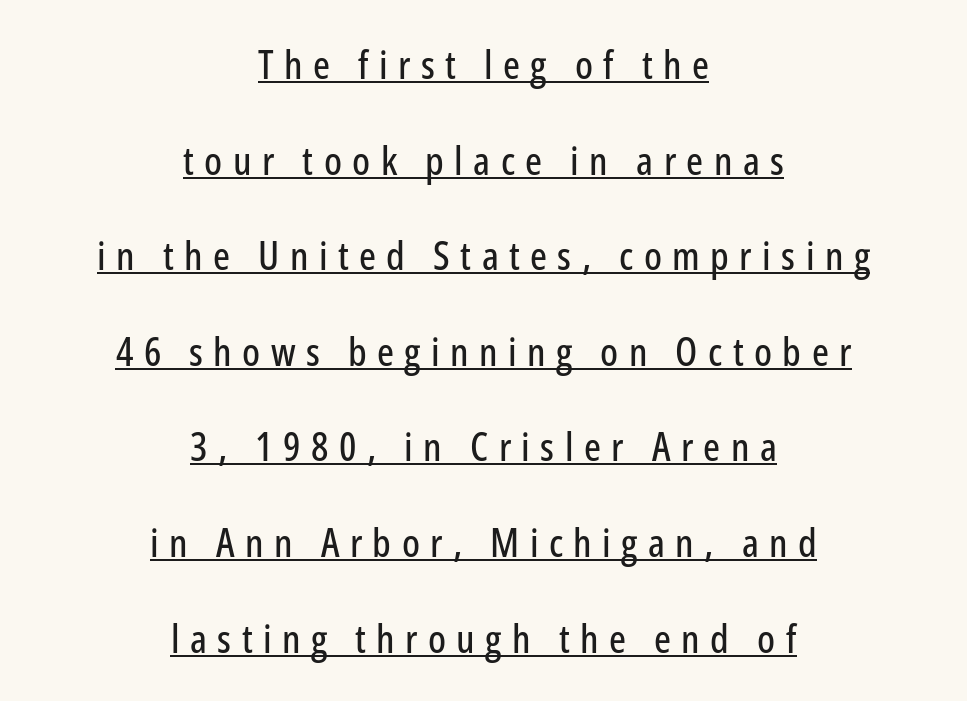
Q: Is the text italic (slanted)? A: No, it is upright.
Q: Is the typeface a serif or a sans-serif typeface? A: Sans-serif.
Q: Is the text underlined? A: Yes.
Q: How is the paragraph aligned? A: Centered.
Q: Is the spacing between letters normal or unusually wide? A: Unusually wide.
Q: Is the spacing between lines tight, normal or loose? A: Loose.
Q: Width (condensed, normal, or wide)? A: Condensed.
Q: Stroke contrast? A: Low.
Q: x-height? A: Medium.
Q: Monospaced? A: No.
